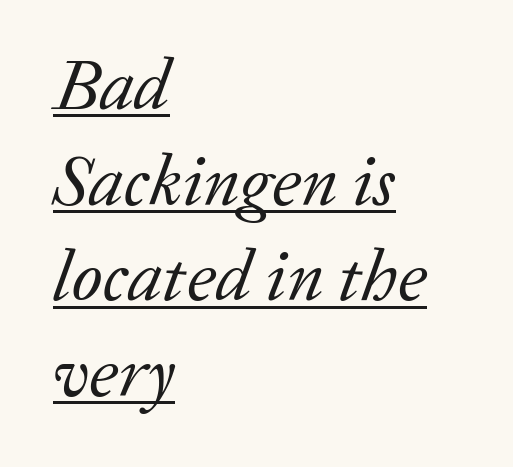
{"serif": "yes", "italic": "yes", "lean": "right", "slant_degrees": 20, "bold": "no", "weight": "regular", "width": "normal", "stroke_contrast": "low", "x_height": "medium", "monospaced": "no", "underline": "yes", "align": "left", "line_spacing": "normal", "line_spacing_ratio": 1.31, "letter_spacing": "normal", "letter_spacing_em": 0.0, "glyph_px": 73}
